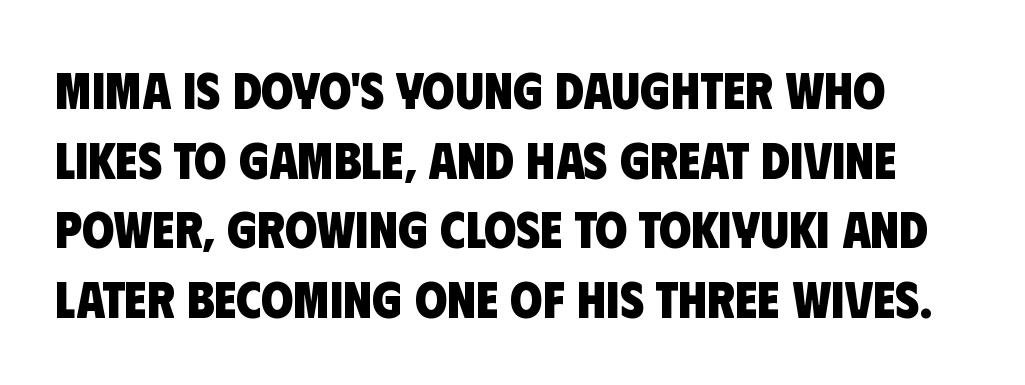
Q: Is the text bold? A: Yes.
Q: Is the typeface a serif or a sans-serif typeface? A: Sans-serif.
Q: Is the text underlined? A: No.
Q: Is the spacing between letters normal or unusually wide? A: Normal.
Q: Is the spacing between lines tight, normal or loose? A: Normal.
Q: Width (condensed, normal, or wide)? A: Condensed.
Q: Stroke contrast? A: Low.
Q: x-height? A: Large.
Q: Monospaced? A: No.
